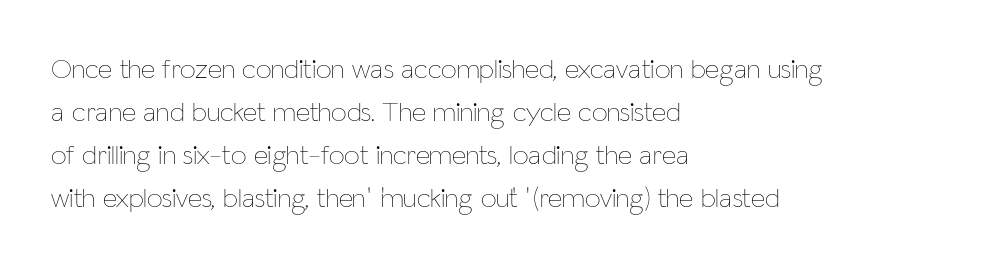
Style check: upright. Counters stay open thanks to moderate or lighter strokes. The ragged edge is on the right, which tells us the setting is flush left. Successive baselines arrive at the customary interval. The face used here is proportionally spaced, like ordinary book or web type. This rendering leaves character spacing at its baseline value.
